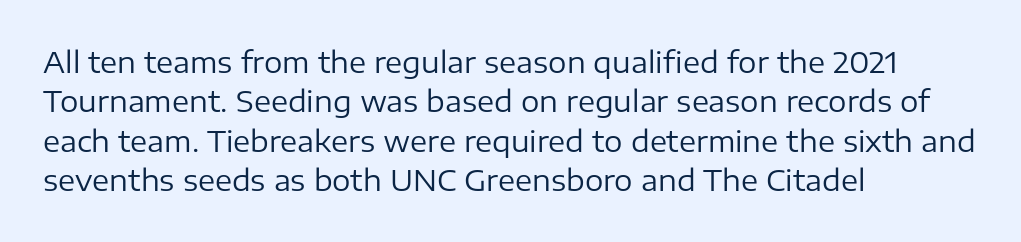
The image shows 29 px regular-weight sans-serif type, upright; set left-aligned, normal line spacing (1.36x), normal letter spacing, not underlined; low stroke contrast and a medium x-height.
